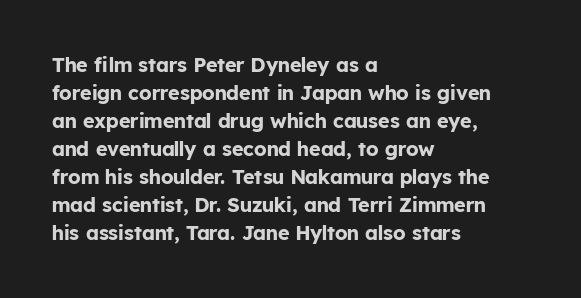
Its strokes are broad and dark, the hallmark of bold type. Plain, unruled lines of type. The paragraph shown leans on its left margin. Reading down the column, the eye jumps a familiar distance to each next line. Vertical strokes here are truly vertical.
